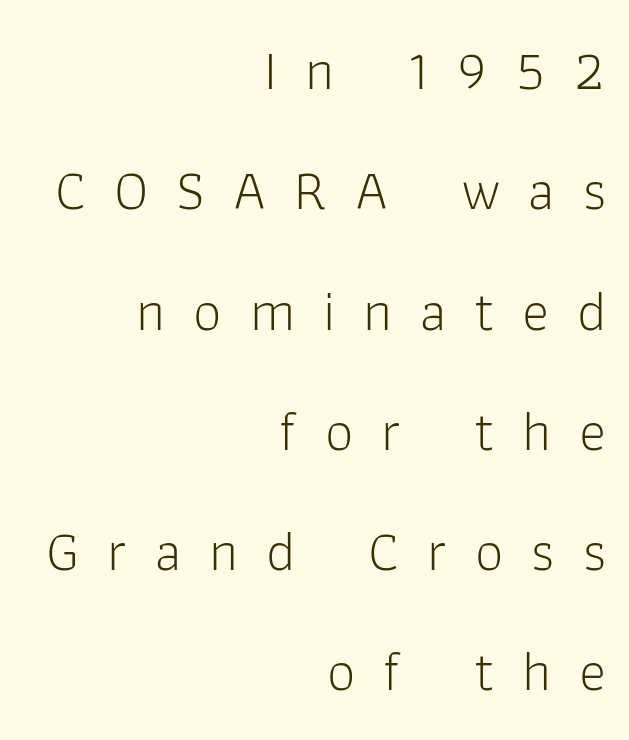
Q: Is the text bold? A: No.
Q: Is the text italic (slanted)? A: No, it is upright.
Q: Is the typeface a serif or a sans-serif typeface? A: Sans-serif.
Q: Is the text underlined? A: No.
Q: How is the paragraph aligned? A: Right-aligned.
Q: Is the spacing between letters normal or unusually wide? A: Unusually wide.
Q: Is the spacing between lines tight, normal or loose? A: Loose.
Q: Width (condensed, normal, or wide)? A: Normal.
Q: Stroke contrast? A: Low.
Q: x-height? A: Medium.
Q: Monospaced? A: No.
